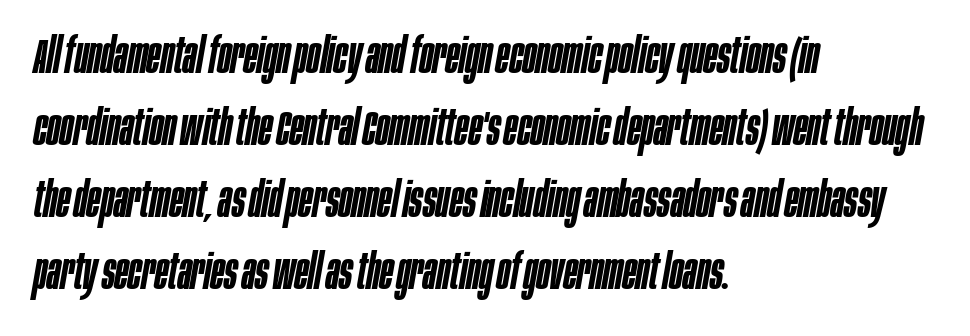
Q: Is the text bold? A: Semi-bold.
Q: Is the text italic (slanted)? A: Yes, it leans right by about 10 degrees.
Q: Is the text underlined? A: No.
Q: How is the paragraph aligned? A: Left-aligned.
Q: Is the spacing between letters normal or unusually wide? A: Normal.
Q: Is the spacing between lines tight, normal or loose? A: Normal.
Q: Width (condensed, normal, or wide)? A: Condensed.
Q: Stroke contrast? A: Low.
Q: x-height? A: Large.
Q: Monospaced? A: No.
